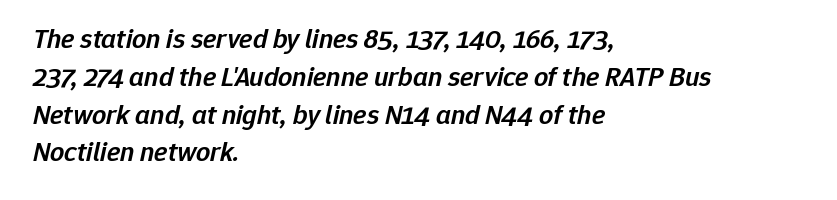
Q: Is the text bold? A: Semi-bold.
Q: Is the text italic (slanted)? A: Yes, it leans right by about 12 degrees.
Q: Is the text underlined? A: No.
Q: How is the paragraph aligned? A: Left-aligned.
Q: Is the spacing between letters normal or unusually wide? A: Normal.
Q: Is the spacing between lines tight, normal or loose? A: Normal.
Q: Width (condensed, normal, or wide)? A: Normal.
Q: Stroke contrast? A: Low.
Q: x-height? A: Medium.
Q: Monospaced? A: No.
